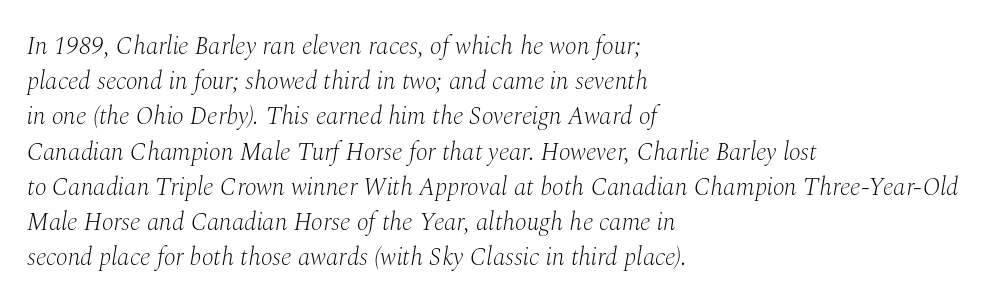
The image shows 25 px text type, italic (leaning right); set left-aligned, normal line spacing (1.41x), normal letter spacing, not underlined.
